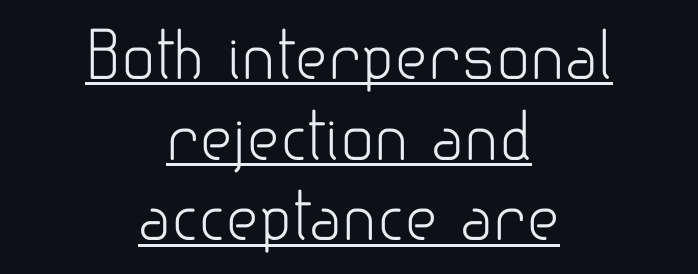
{"serif": "no", "italic": "no", "bold": "no", "weight": "light", "width": "normal", "stroke_contrast": "low", "x_height": "small", "monospaced": "no", "underline": "yes", "align": "center", "line_spacing": "normal", "line_spacing_ratio": 1.28, "letter_spacing": "normal", "letter_spacing_em": 0.0, "glyph_px": 63}
